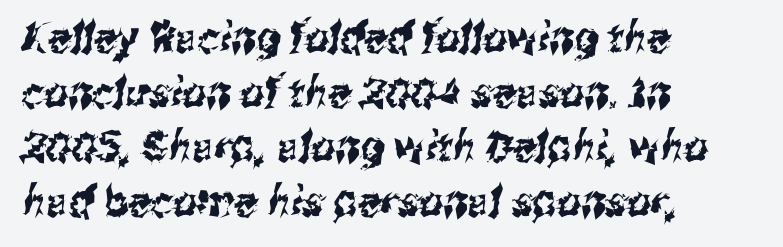
Letter spacing: default. This sample keeps an unexceptional amount of space between lines. Is the block centered? No — it sits flush against the left margin. Note the varied advance widths — an 'i' is clearly narrower than an 'm'. The letters carry no serifs — their stems end cleanly without finishing strokes.
